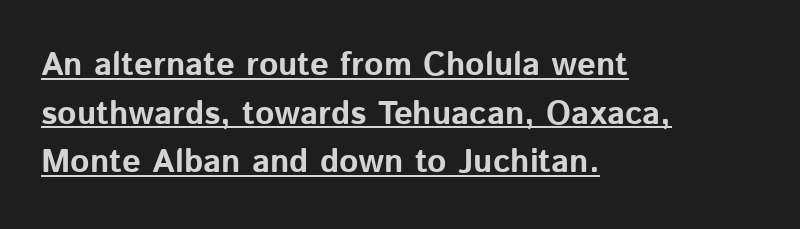
{"serif": "no", "italic": "no", "bold": "yes", "weight": "bold", "width": "normal", "stroke_contrast": "low", "x_height": "medium", "monospaced": "no", "underline": "yes", "align": "left", "line_spacing": "normal", "line_spacing_ratio": 1.47, "letter_spacing": "normal", "letter_spacing_em": 0.0, "glyph_px": 33}
